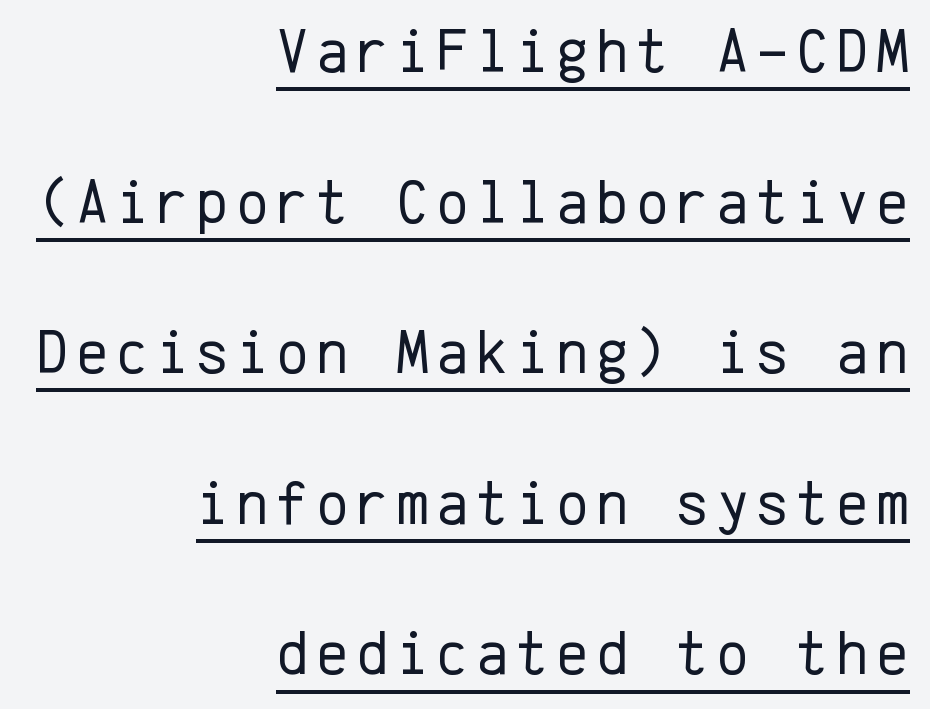
The image shows 63 px regular-weight sans-serif type, upright, monospaced; set right-aligned, loose line spacing (2.39x), underlined; low stroke contrast and a medium x-height.
